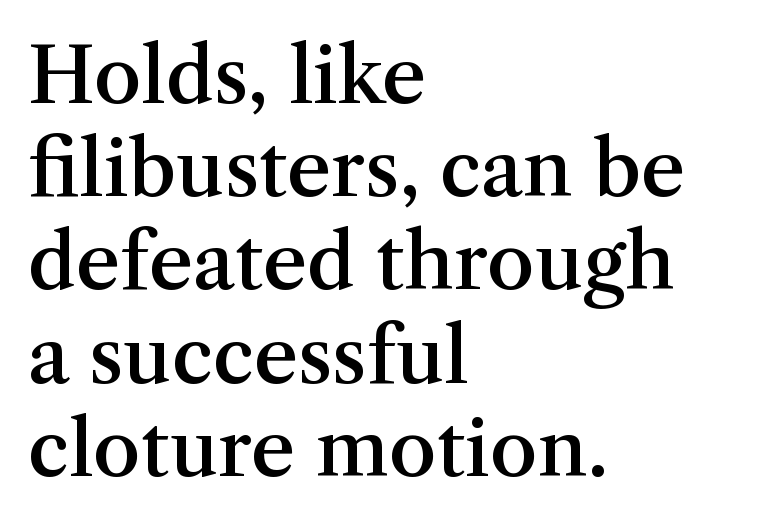
The image shows 77 px semibold serif type, upright; set left-aligned, line spacing 1.21x, normal letter spacing, not underlined; medium stroke contrast and a medium x-height.
